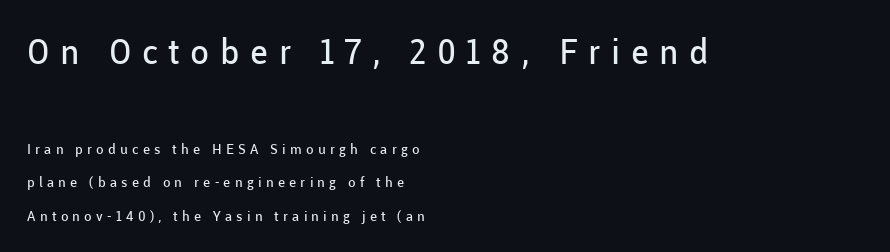
Size contrast runs from large at the top to small at the bottom. Plain, unruled lines of type. The rendering shows plain stroke endings on the letterforms — a sans-serif design. Widely set lines give the paragraph a tall, airy silhouette. You could only call the tracking loose — the letters float apart. The letters stand upright; this is a roman face.
